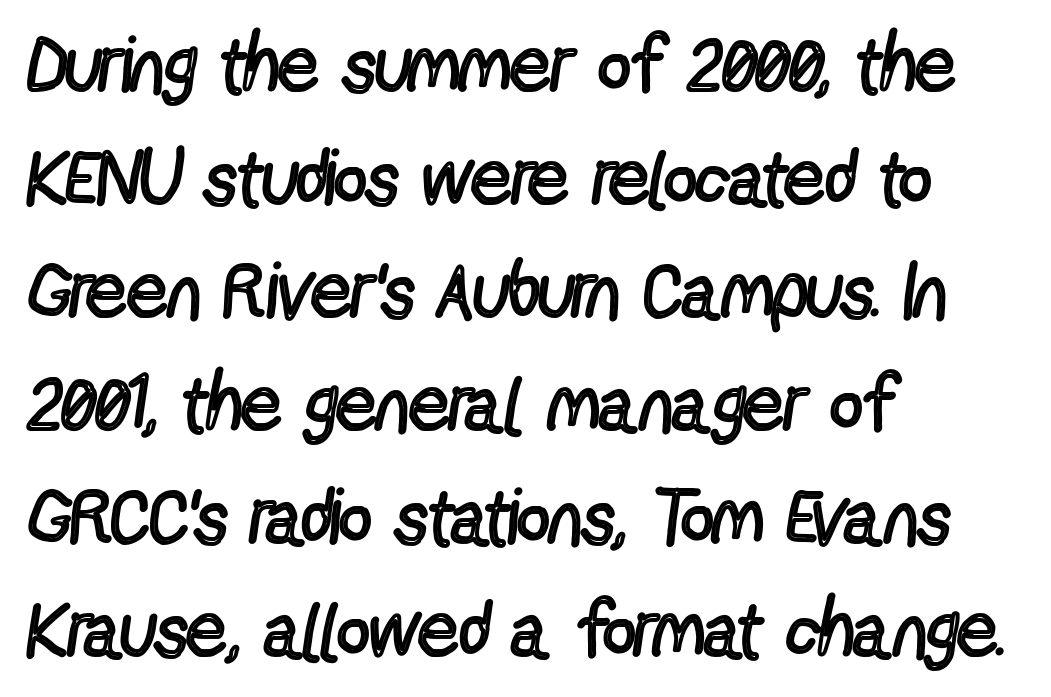
{"serif": "no", "bold": "no", "weight": "regular", "width": "condensed", "x_height": "medium", "monospaced": "no", "underline": "no", "align": "left", "line_spacing": "normal", "line_spacing_ratio": 1.43, "letter_spacing": "normal", "letter_spacing_em": 0.0, "glyph_px": 79}
